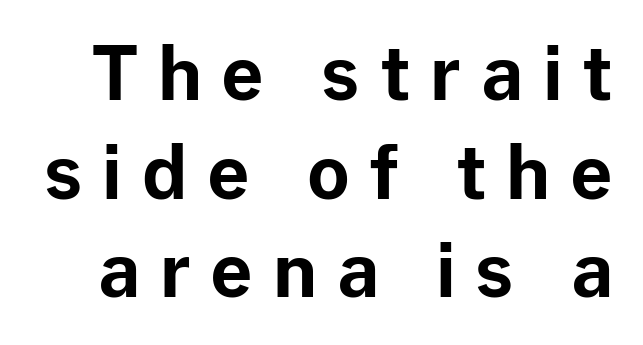
The image shows 73 px bold sans-serif type, upright; set normal line spacing (1.35x), unusually wide letter spacing (+0.27 em), not underlined; low stroke contrast and a medium x-height.
